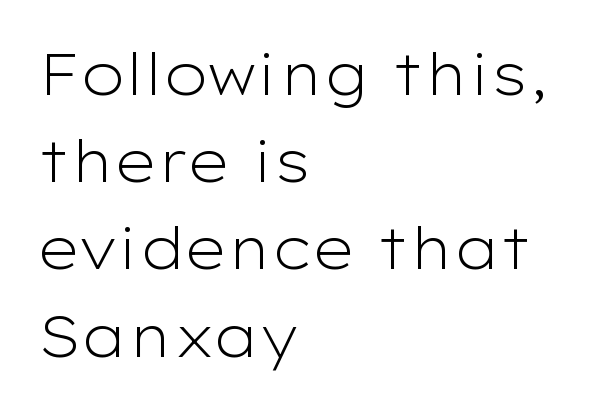
{"serif": "no", "italic": "no", "bold": "no", "weight": "light", "width": "wide", "stroke_contrast": "low", "x_height": "medium", "monospaced": "no", "underline": "no", "align": "left", "line_spacing": "normal", "line_spacing_ratio": 1.53, "letter_spacing": "normal", "letter_spacing_em": 0.0, "glyph_px": 57}
